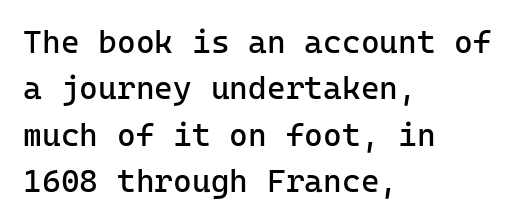
The rag falls on the right side of this text block. The font is comparable to plain body text, perhaps lighter. Are there feet on the stems? There aren't — it's a sans. What's the leading like? Ordinary, nothing unusual. A clean baseline with only descenders dipping below it. The font's upright variant was chosen for this text.
